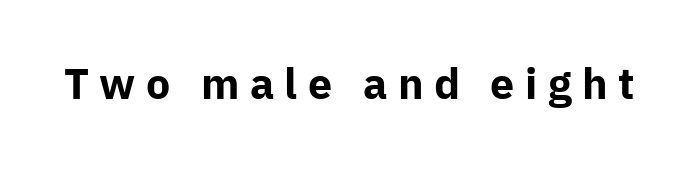
The image shows 43 px bold sans-serif type, upright; set unusually wide letter spacing (+0.24 em), not underlined; low stroke contrast and a medium x-height.
